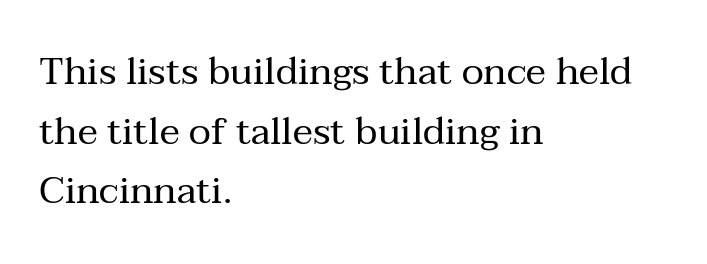
{"serif": "yes", "italic": "no", "bold": "no", "weight": "regular", "width": "normal", "stroke_contrast": "medium", "x_height": "medium", "monospaced": "no", "underline": "no", "align": "left", "line_spacing": "normal", "line_spacing_ratio": 1.57, "letter_spacing": "normal", "letter_spacing_em": 0.0, "glyph_px": 38}
